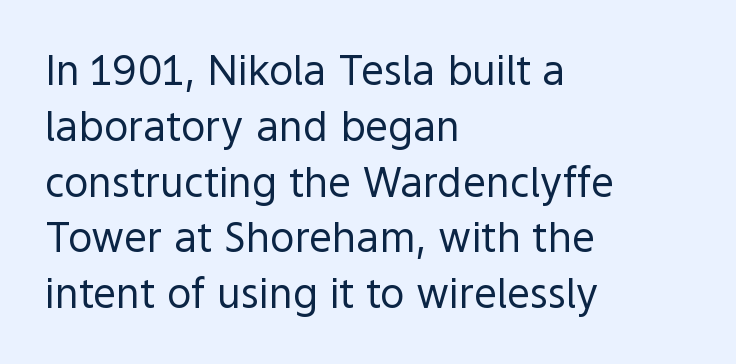
The strokes are not fattened; the text isn't bold. The designer went with a sans here, leaving each stem footless. The space directly below the letters is spotless. Posture: upright roman. The vertical gap from one line to the next is medium.
